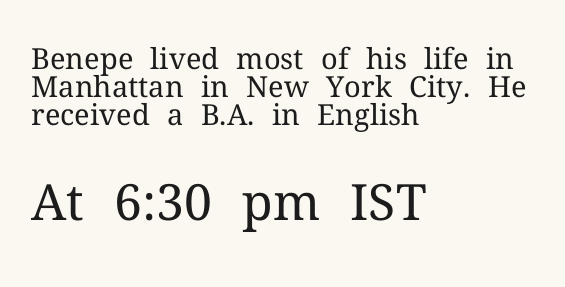
Does the bottom block carry the larger type? Yes, it does. Is the letter spacing exaggerated? No — it looks like the ordinary default. Italic: no, the glyphs are upright roman. No word sits above an underline.
